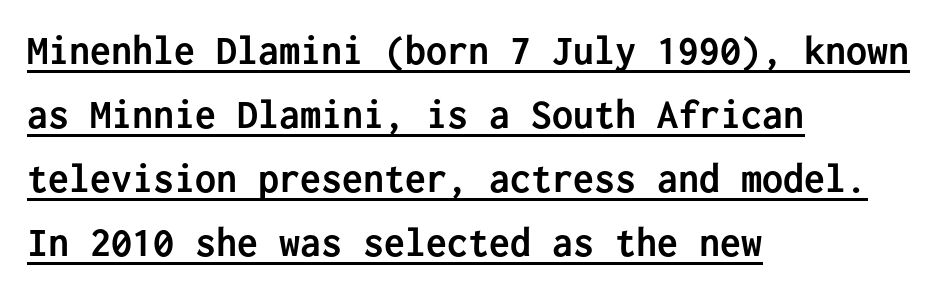
Q: Is the text bold? A: Yes.
Q: Is the text italic (slanted)? A: No, it is upright.
Q: Is the typeface a serif or a sans-serif typeface? A: Sans-serif.
Q: Is the text underlined? A: Yes.
Q: How is the paragraph aligned? A: Left-aligned.
Q: Is the spacing between letters normal or unusually wide? A: Normal.
Q: Is the spacing between lines tight, normal or loose? A: Normal.
Q: Width (condensed, normal, or wide)? A: Normal.
Q: Stroke contrast? A: Low.
Q: x-height? A: Medium.
Q: Monospaced? A: Yes.
